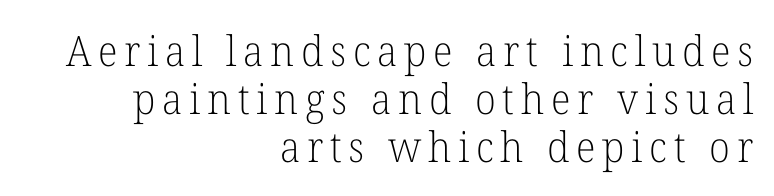
The image shows 42 px light serif type, upright; set right-aligned, tight line spacing (1.14x), not underlined; low stroke contrast and a medium x-height.
